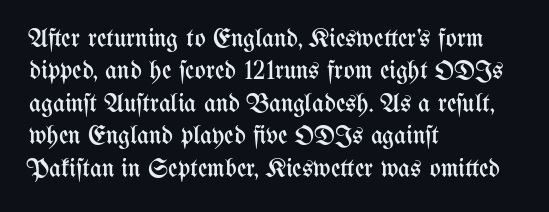
{"italic": "no", "bold": "no", "underline": "no", "align": "left", "line_spacing": "normal", "line_spacing_ratio": 1.25, "letter_spacing": "normal", "letter_spacing_em": 0.0, "glyph_px": 26}
